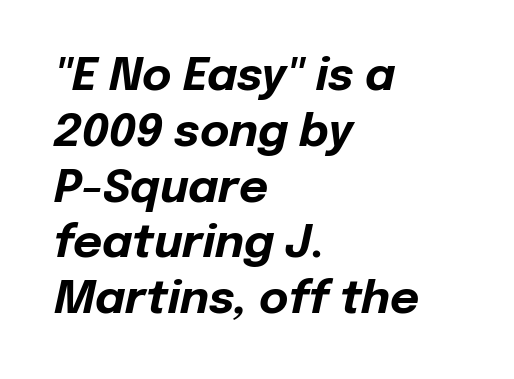
The image shows 45 px bold type, italic (leaning right); set left-aligned, line spacing 1.24x, normal letter spacing, not underlined; low stroke contrast and a medium x-height.
